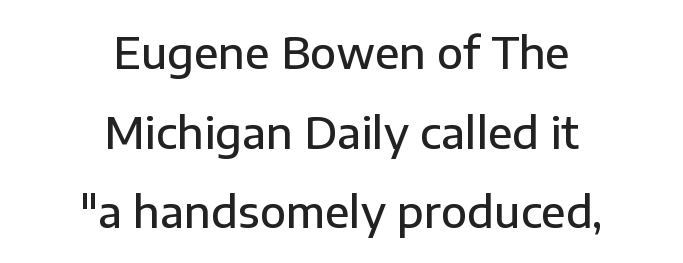
The text was rendered using a sans face with plain stroke endings. Looks like regular typesetting: each glyph gets only the width it needs. Is there any slant? The stems are plumb. The rendering keeps characters at their native spacing.
